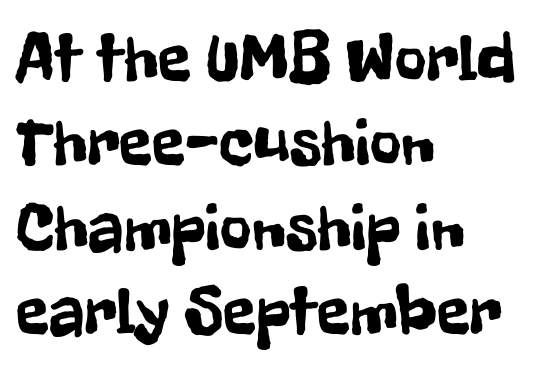
Q: Is the text italic (slanted)? A: No, it is upright.
Q: Is the typeface a serif or a sans-serif typeface? A: Sans-serif.
Q: Is the text underlined? A: No.
Q: How is the paragraph aligned? A: Left-aligned.
Q: Is the spacing between letters normal or unusually wide? A: Normal.
Q: Width (condensed, normal, or wide)? A: Condensed.
Q: Stroke contrast? A: Low.
Q: x-height? A: Medium.
Q: Monospaced? A: No.
